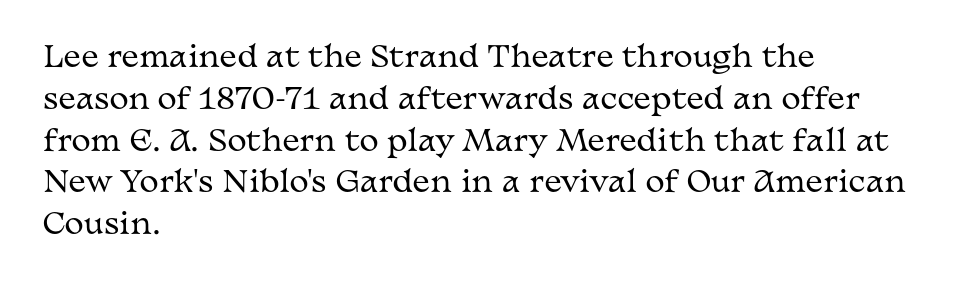
The passage shown has conventional tracking throughout. Weight: in the light-to-regular range. Summary of vertical rhythm: regular, with standard interline spacing. The typeface chosen for these lines features serifs.
